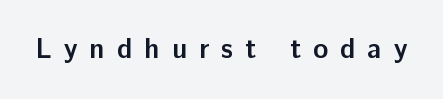
{"serif": "no", "italic": "no", "bold": "yes", "weight": "semibold", "width": "normal", "stroke_contrast": "low", "x_height": "medium", "monospaced": "no", "underline": "no", "letter_spacing": "wide", "letter_spacing_em": 0.43, "glyph_px": 28}
